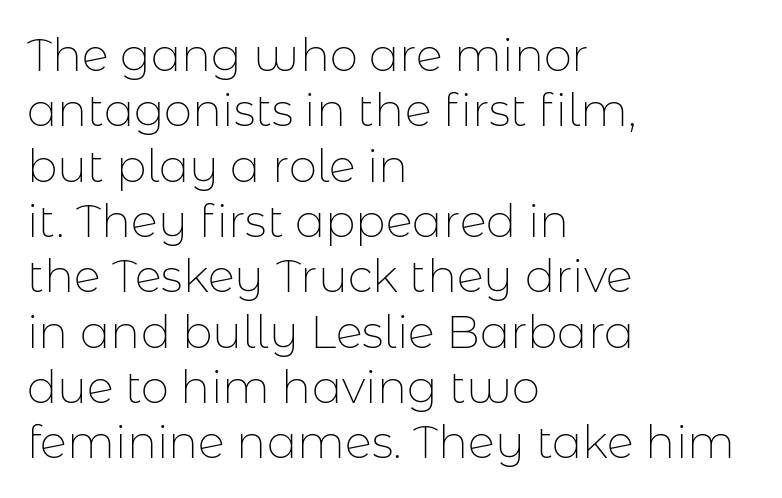
The image shows 45 px thin sans-serif type, upright; set left-aligned, line spacing 1.23x, normal letter spacing, not underlined; low stroke contrast and a medium x-height.
